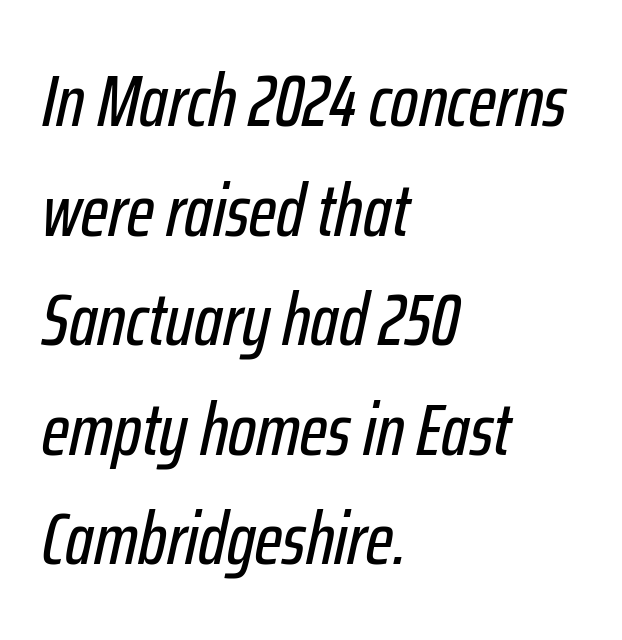
Think of a printed novel: that variable character pitch is what you see here. Is there much room between lines? A standard amount, neither cramped nor airy. One-word summary of the alignment: left. Style check: oblique. Clear beneath every line of the passage.
